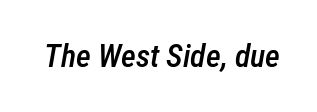
The axis of the letterforms is tilted away from vertical. Nobody drew a line under any word here. Characters follow at the spacing the type designer built in. The letters advance in unequal steps, a hallmark of proportional type.
